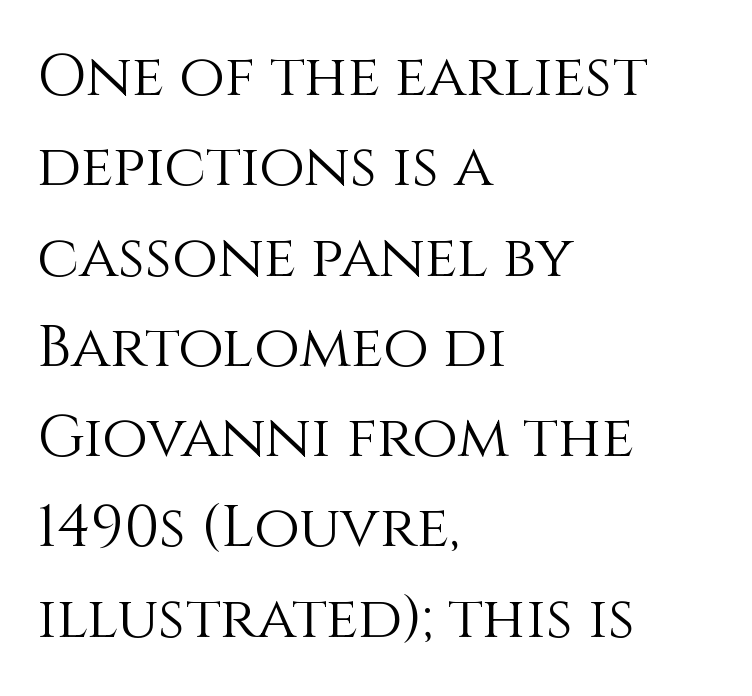
{"italic": "no", "bold": "no", "weight": "light", "width": "normal", "stroke_contrast": "medium", "x_height": "large", "monospaced": "no", "underline": "no", "align": "left", "line_spacing": "normal", "line_spacing_ratio": 1.53, "letter_spacing": "normal", "letter_spacing_em": 0.0, "glyph_px": 59}
